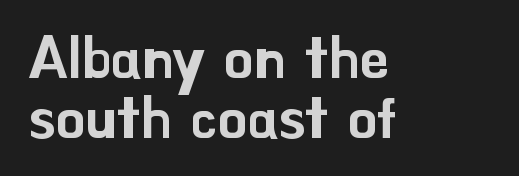
The image shows 58 px sans-serif type, upright; set left-aligned, tight line spacing (1.04x), normal letter spacing, not underlined; low stroke contrast and a small x-height.
